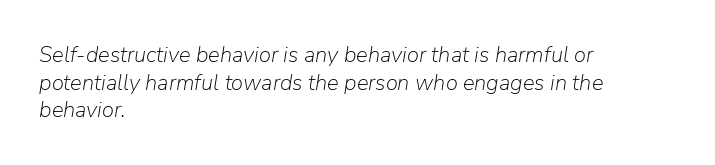
This sample keeps an unexceptional amount of space between lines. The lines are quadded left. Weight class: somewhere from thin through regular. The letterforms sit shoulder to shoulder at normal distance. A bare baseline throughout the passage. Looking at the ascenders, they clearly lean.
